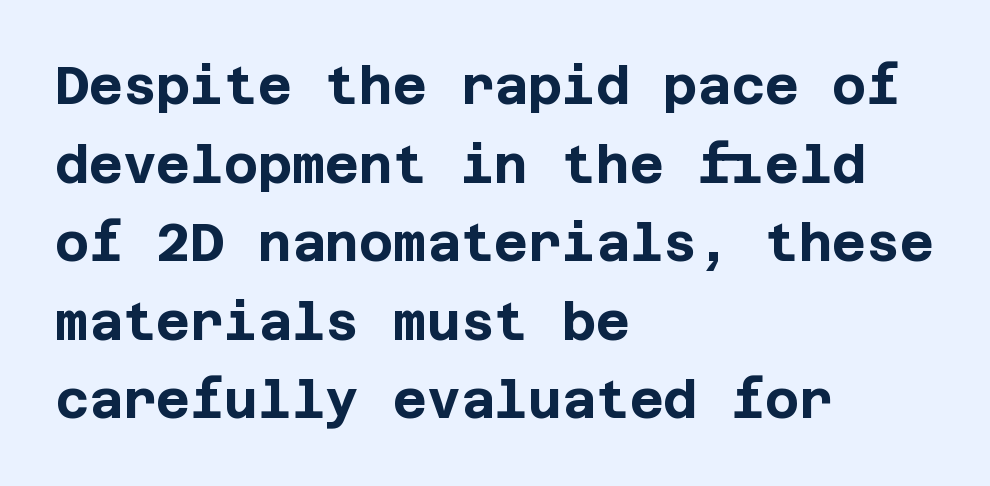
{"serif": "no", "italic": "no", "bold": "yes", "weight": "bold", "width": "normal", "stroke_contrast": "low", "x_height": "large", "underline": "no", "align": "left", "line_spacing": "normal", "line_spacing_ratio": 1.51, "letter_spacing": "normal", "letter_spacing_em": 0.0, "glyph_px": 52}
